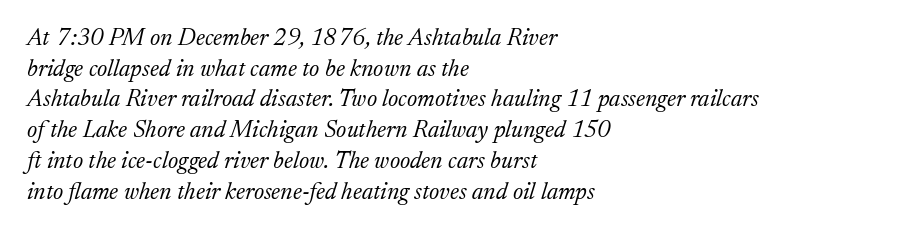
Q: Is the text bold? A: No.
Q: Is the text italic (slanted)? A: Yes, it leans right by about 17 degrees.
Q: Is the text underlined? A: No.
Q: How is the paragraph aligned? A: Left-aligned.
Q: Is the spacing between letters normal or unusually wide? A: Normal.
Q: Is the spacing between lines tight, normal or loose? A: Normal.
